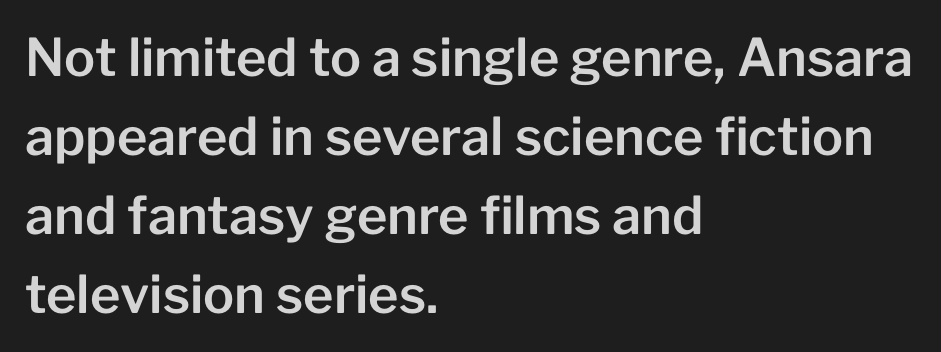
{"serif": "no", "italic": "no", "width": "normal", "stroke_contrast": "low", "x_height": "medium", "monospaced": "no", "underline": "no", "align": "left", "line_spacing": "normal", "line_spacing_ratio": 1.52, "letter_spacing": "normal", "letter_spacing_em": 0.0, "glyph_px": 52}
